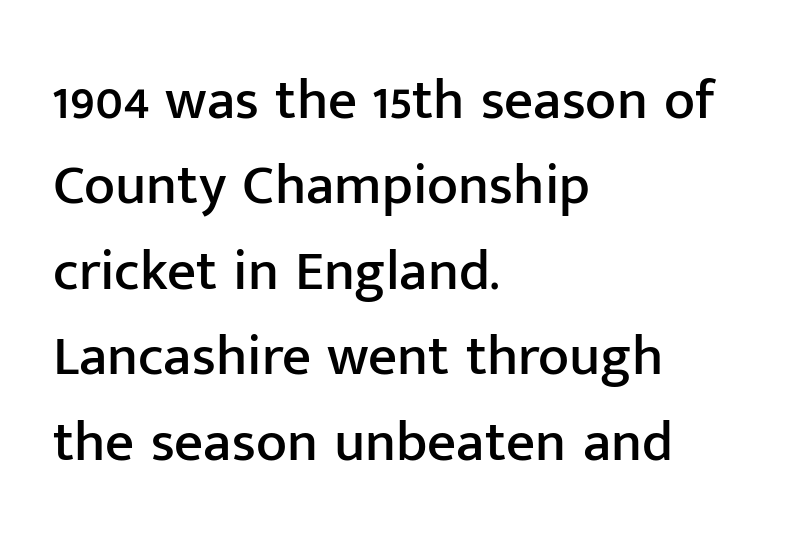
{"serif": "no", "italic": "no", "width": "normal", "stroke_contrast": "low", "x_height": "medium", "monospaced": "no", "underline": "no", "align": "left", "line_spacing": "normal", "line_spacing_ratio": 1.5, "letter_spacing": "normal", "letter_spacing_em": 0.0, "glyph_px": 57}
